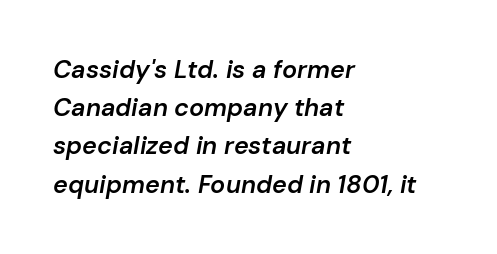
The image shows 25 px text type, italic (leaning right); set left-aligned, normal line spacing (1.53x), normal letter spacing, not underlined.
